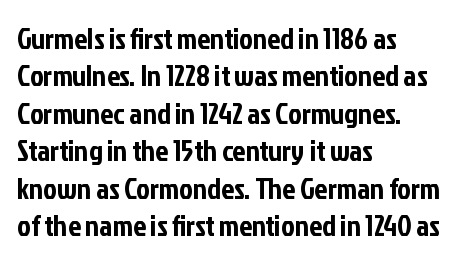
The image shows 29 px condensed sans-serif type, upright; set left-aligned, normal line spacing (1.29x), normal letter spacing, not underlined; low stroke contrast and a medium x-height.
